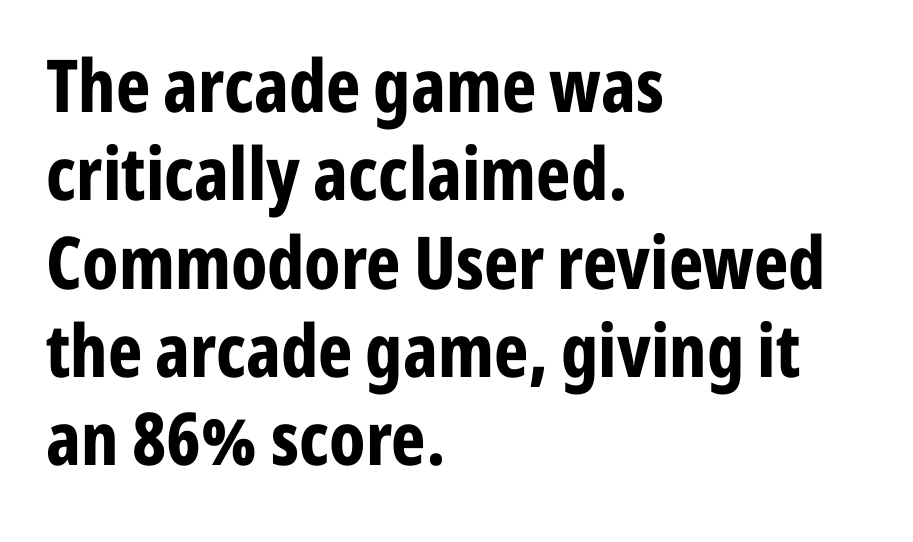
{"serif": "no", "italic": "no", "bold": "yes", "weight": "bold", "width": "condensed", "stroke_contrast": "low", "x_height": "medium", "monospaced": "no", "underline": "no", "align": "left", "line_spacing_ratio": 1.21, "letter_spacing": "normal", "letter_spacing_em": 0.0, "glyph_px": 73}
